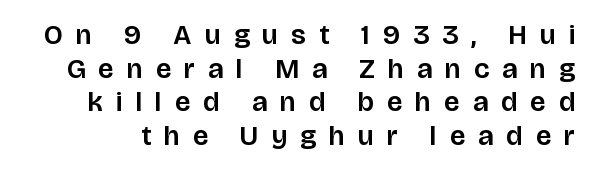
The image shows 28 px sans-serif type, upright; set line spacing 1.2x, unusually wide letter spacing (+0.47 em), not underlined; low stroke contrast and a large x-height.
